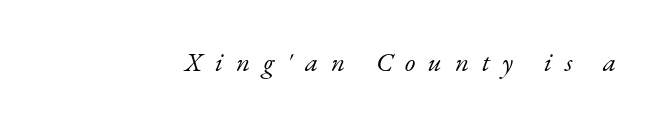
The image shows 27 px text type, italic (leaning right); set unusually wide letter spacing (+0.47 em), not underlined.
